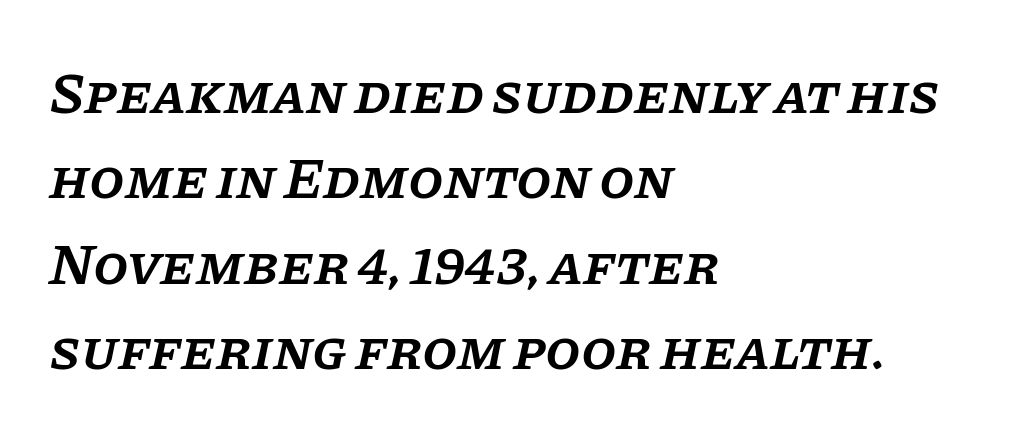
Q: Is the text bold? A: Semi-bold.
Q: Is the text italic (slanted)? A: Yes, it leans right by about 11 degrees.
Q: Is the typeface a serif or a sans-serif typeface? A: Serif.
Q: Is the text underlined? A: No.
Q: How is the paragraph aligned? A: Left-aligned.
Q: Is the spacing between letters normal or unusually wide? A: Normal.
Q: Is the spacing between lines tight, normal or loose? A: Normal.
Q: Width (condensed, normal, or wide)? A: Normal.
Q: Stroke contrast? A: Low.
Q: x-height? A: Large.
Q: Monospaced? A: No.
